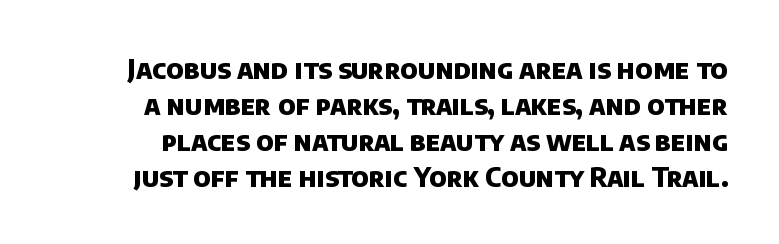
Q: Is the text bold? A: Yes.
Q: Is the text underlined? A: No.
Q: Is the spacing between letters normal or unusually wide? A: Normal.
Q: Is the spacing between lines tight, normal or loose? A: Normal.
